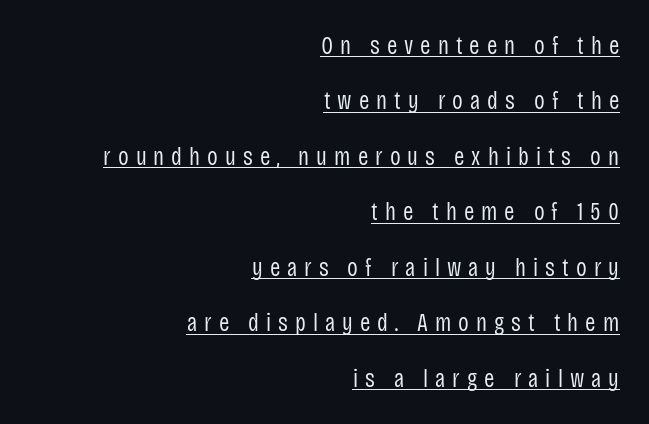
{"italic": "no", "bold": "no", "underline": "yes", "align": "right", "line_spacing": "loose", "line_spacing_ratio": 2.22, "letter_spacing": "wide", "letter_spacing_em": 0.28, "glyph_px": 25}
